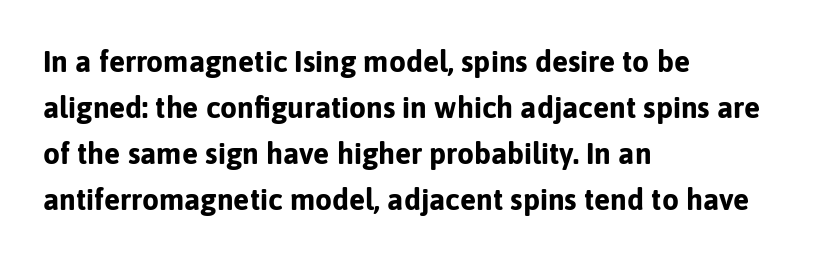
{"serif": "no", "italic": "no", "bold": "yes", "weight": "bold", "width": "normal", "stroke_contrast": "low", "x_height": "medium", "monospaced": "no", "underline": "no", "align": "left", "line_spacing": "normal", "line_spacing_ratio": 1.53, "letter_spacing": "normal", "letter_spacing_em": 0.0, "glyph_px": 30}
